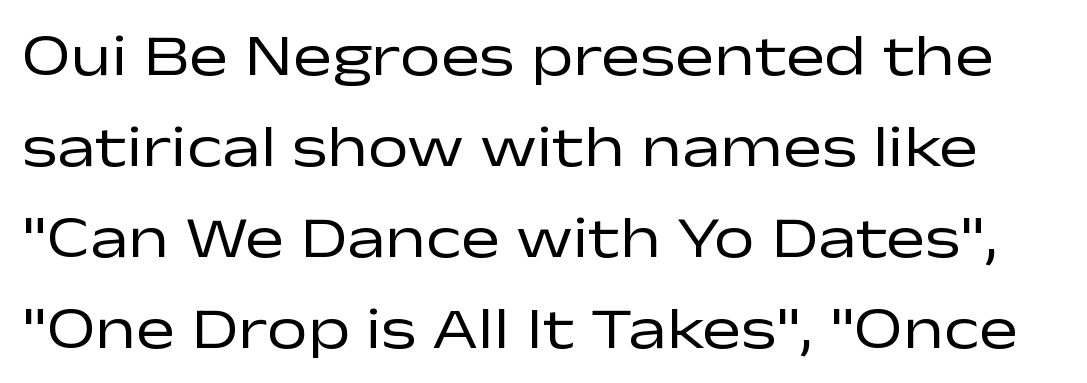
The image shows 58 px regular-weight, wide sans-serif type, upright; set normal line spacing (1.57x), normal letter spacing, not underlined; low stroke contrast and a medium x-height.
